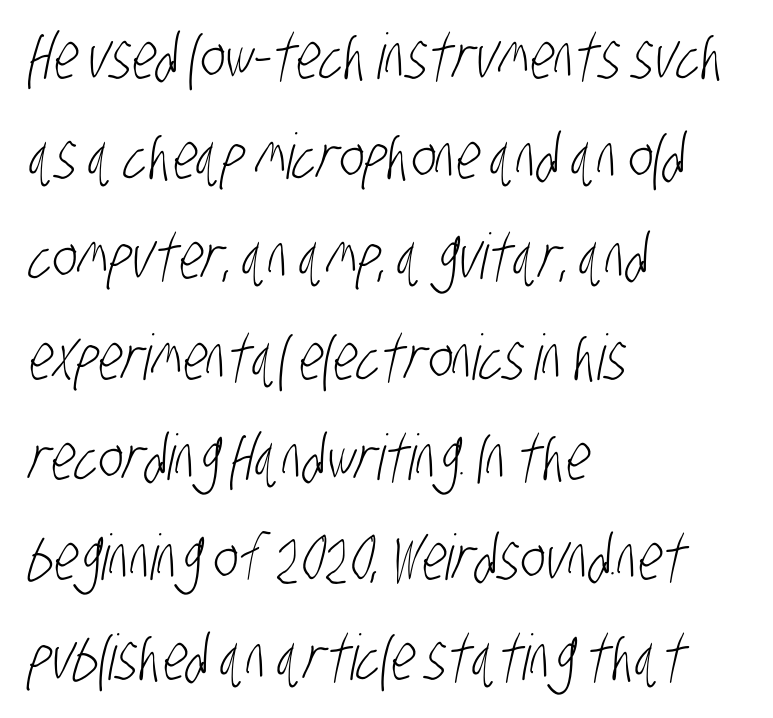
Character widths vary here, with narrow letters taking less room than wide ones. Are there feet on the stems? There aren't — it's a sans. Caption: face not bold, strokes unweighted. Nothing unusual about the tracking: characters are spaced as the font intends. Descender tails drop into unmarked territory.
